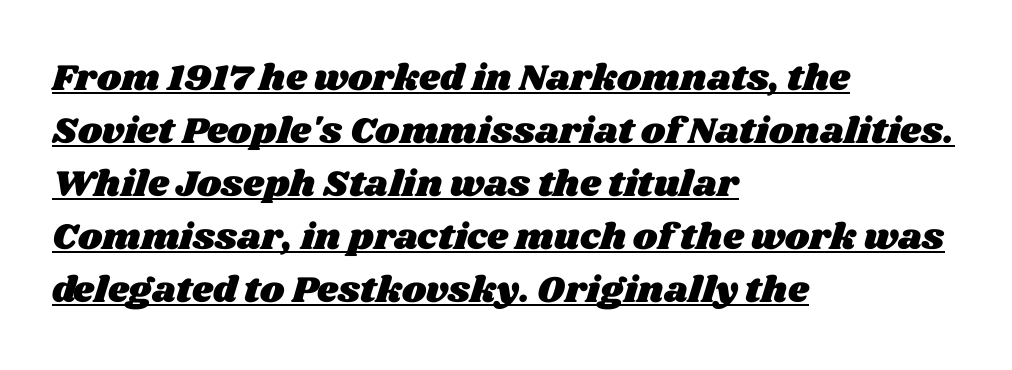
{"width": "wide", "stroke_contrast": "medium", "x_height": "large", "monospaced": "no", "underline": "yes", "align": "left", "line_spacing": "normal", "line_spacing_ratio": 1.43, "letter_spacing": "normal", "letter_spacing_em": 0.0, "glyph_px": 37}
